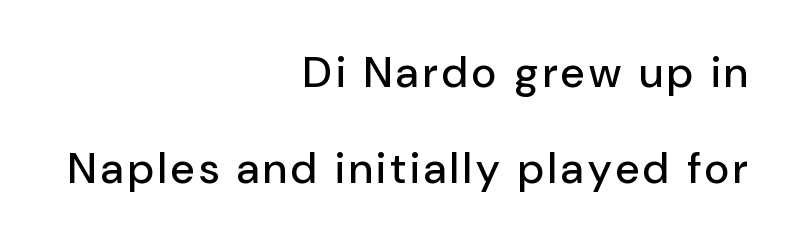
{"serif": "no", "italic": "no", "width": "normal", "stroke_contrast": "low", "x_height": "medium", "monospaced": "no", "underline": "no", "align": "right", "line_spacing": "loose", "line_spacing_ratio": 2.24, "glyph_px": 43}
